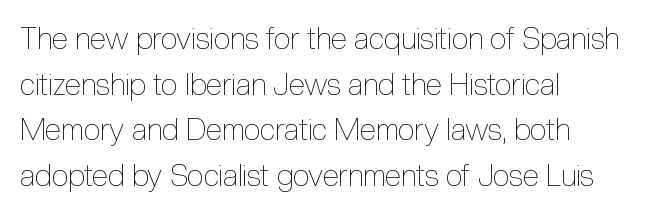
Q: Is the text bold? A: No.
Q: Is the text italic (slanted)? A: No, it is upright.
Q: Is the text underlined? A: No.
Q: How is the paragraph aligned? A: Left-aligned.
Q: Is the spacing between letters normal or unusually wide? A: Normal.
Q: Is the spacing between lines tight, normal or loose? A: Normal.
Q: Width (condensed, normal, or wide)? A: Condensed.
Q: x-height? A: Medium.
Q: Monospaced? A: No.
